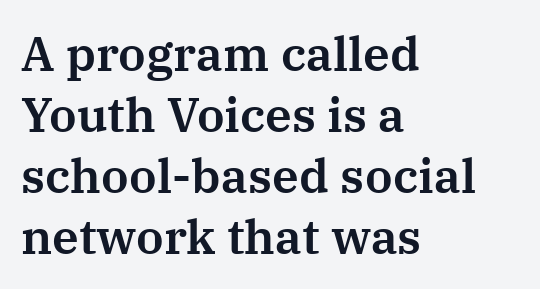
{"serif": "yes", "italic": "no", "width": "normal", "stroke_contrast": "medium", "x_height": "medium", "monospaced": "no", "underline": "no", "align": "left", "line_spacing": "normal", "line_spacing_ratio": 1.27, "letter_spacing": "normal", "letter_spacing_em": 0.0, "glyph_px": 48}
